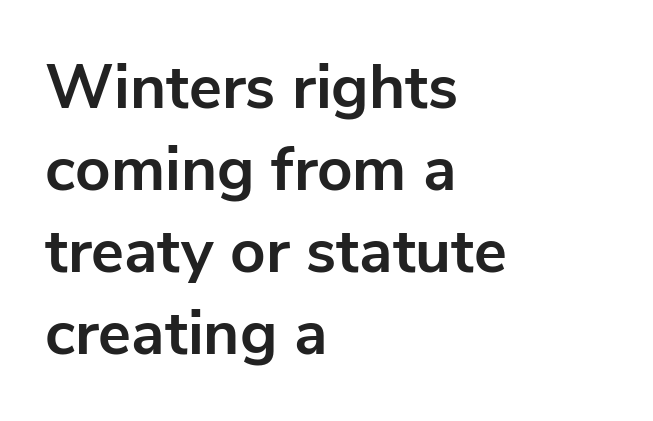
Stroke thickness is high; the sample reads as a true bold. Nobody drew a line under any word here. The typeface chosen for these lines omits serifs. The rag falls on the right side of this text block. Each word holds together tightly as a unit, with standard inter-letter gaps.
